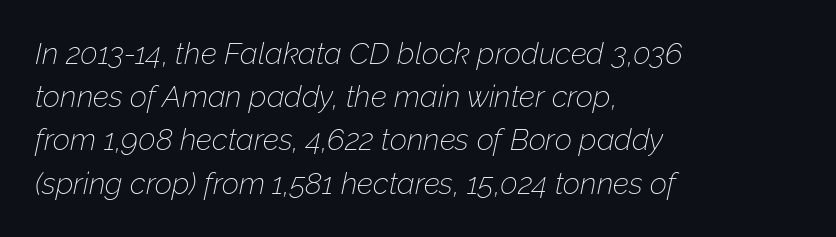
Successive baselines arrive at the customary interval. Words appear dense and cohesive because spacing is normal. The passage shown is typed in a proportional face where columns would drift. The lettering tilts uniformly, giving the passage an italic look. Lines of text with bare space underneath.
